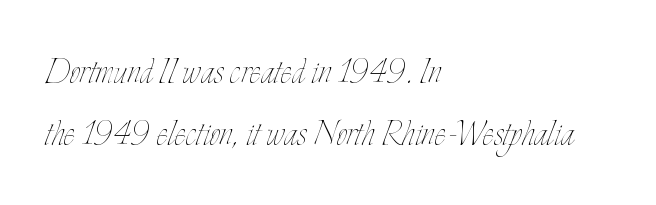
Q: Is the text bold? A: No.
Q: Is the text italic (slanted)? A: Yes.
Q: Is the text underlined? A: No.
Q: How is the paragraph aligned? A: Left-aligned.
Q: Is the spacing between letters normal or unusually wide? A: Normal.
Q: Is the spacing between lines tight, normal or loose? A: Normal.
Q: Width (condensed, normal, or wide)? A: Condensed.
Q: Stroke contrast? A: Low.
Q: x-height? A: Small.
Q: Monospaced? A: No.
